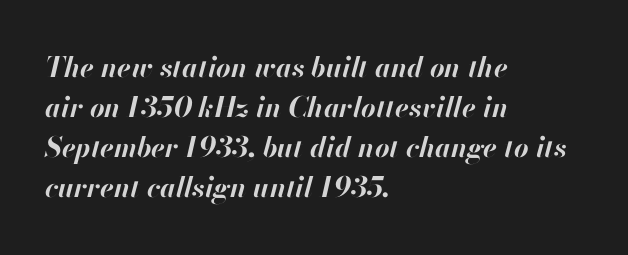
The image shows 28 px bold type, italic (leaning right); set left-aligned, normal line spacing (1.43x), normal letter spacing, not underlined; high stroke contrast and a small x-height.
